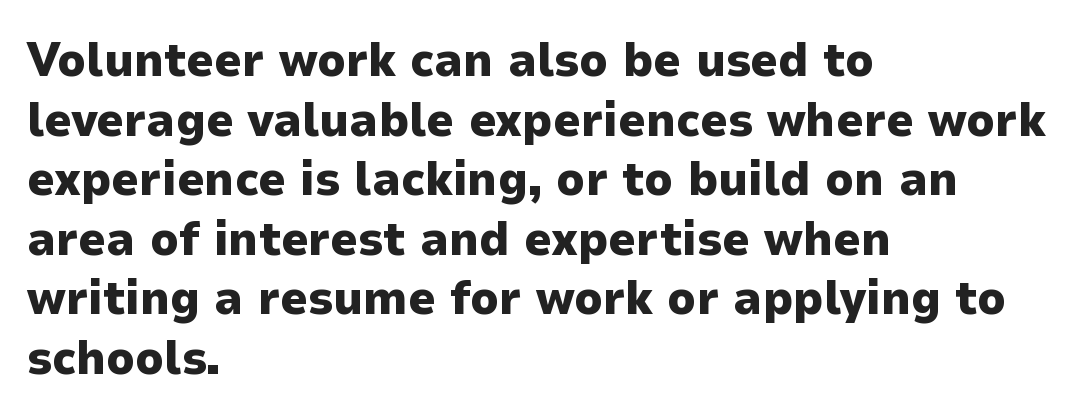
Q: Is the text bold? A: Yes.
Q: Is the text italic (slanted)? A: No, it is upright.
Q: Is the typeface a serif or a sans-serif typeface? A: Sans-serif.
Q: Is the text underlined? A: No.
Q: How is the paragraph aligned? A: Left-aligned.
Q: Is the spacing between letters normal or unusually wide? A: Normal.
Q: Width (condensed, normal, or wide)? A: Normal.
Q: Stroke contrast? A: Low.
Q: x-height? A: Medium.
Q: Monospaced? A: No.
